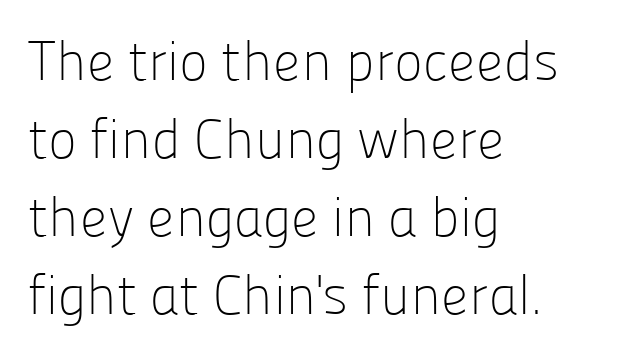
Q: Is the text bold? A: No.
Q: Is the text italic (slanted)? A: No, it is upright.
Q: Is the typeface a serif or a sans-serif typeface? A: Sans-serif.
Q: Is the text underlined? A: No.
Q: How is the paragraph aligned? A: Left-aligned.
Q: Is the spacing between letters normal or unusually wide? A: Normal.
Q: Is the spacing between lines tight, normal or loose? A: Normal.
Q: Width (condensed, normal, or wide)? A: Normal.
Q: Stroke contrast? A: Low.
Q: x-height? A: Medium.
Q: Monospaced? A: No.
